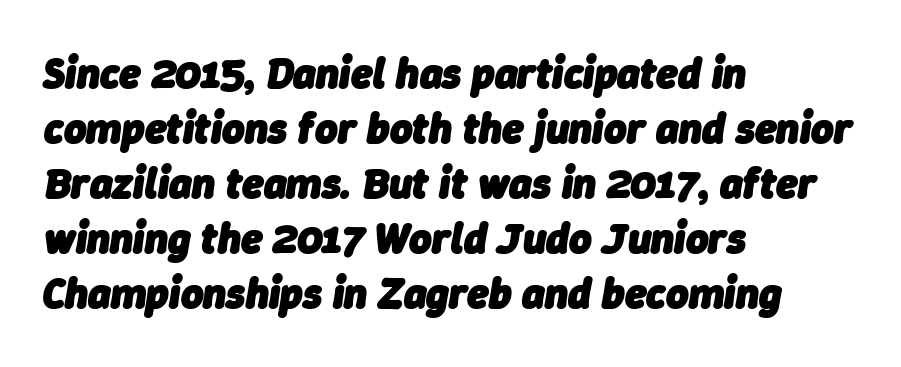
Q: Is the text bold? A: Yes.
Q: Is the text italic (slanted)? A: Yes, it leans right by about 9 degrees.
Q: Is the text underlined? A: No.
Q: How is the paragraph aligned? A: Left-aligned.
Q: Is the spacing between letters normal or unusually wide? A: Normal.
Q: Is the spacing between lines tight, normal or loose? A: Normal.
Q: Width (condensed, normal, or wide)? A: Normal.
Q: Stroke contrast? A: Low.
Q: x-height? A: Medium.
Q: Monospaced? A: No.
